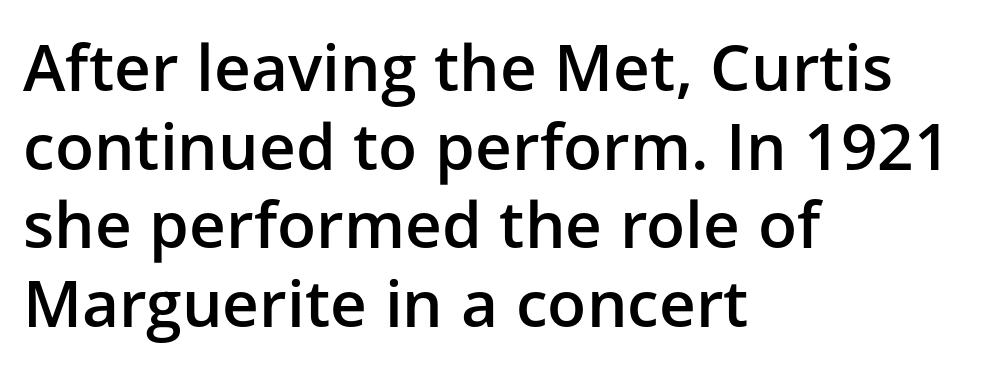
A typesetter would label this face a sans. Do the characters align in a grid? No, the font is proportional. Clear beneath every line of the passage. Every stem runs plumb, perpendicular to the baseline. Is the type bold? Partly — it's a semibold, heavier than regular but not fully bold.
